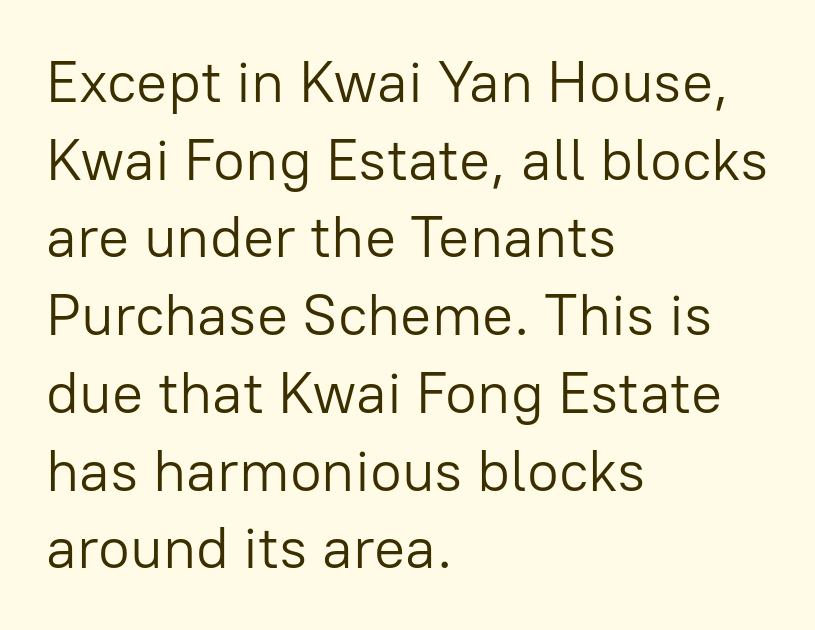
Q: Is the text bold? A: No.
Q: Is the text italic (slanted)? A: No, it is upright.
Q: Is the typeface a serif or a sans-serif typeface? A: Sans-serif.
Q: Is the text underlined? A: No.
Q: How is the paragraph aligned? A: Left-aligned.
Q: Is the spacing between letters normal or unusually wide? A: Normal.
Q: Is the spacing between lines tight, normal or loose? A: Normal.
Q: Width (condensed, normal, or wide)? A: Normal.
Q: Stroke contrast? A: Low.
Q: x-height? A: Medium.
Q: Monospaced? A: No.
